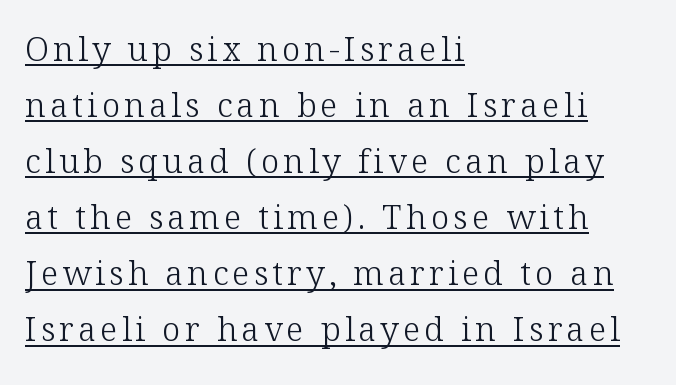
The image shows 33 px light serif type, upright; set left-aligned, normal line spacing (1.7x), underlined; low stroke contrast and a medium x-height.
